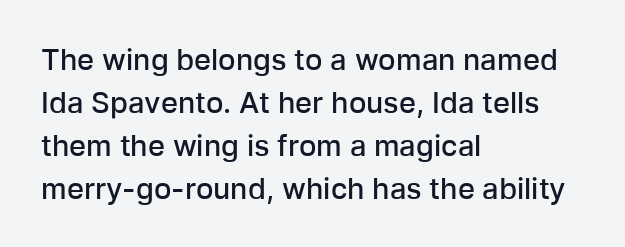
Q: Is the text bold? A: Semi-bold.
Q: Is the text italic (slanted)? A: No, it is upright.
Q: Is the typeface a serif or a sans-serif typeface? A: Sans-serif.
Q: Is the text underlined? A: No.
Q: How is the paragraph aligned? A: Left-aligned.
Q: Is the spacing between letters normal or unusually wide? A: Normal.
Q: Is the spacing between lines tight, normal or loose? A: Normal.
Q: Width (condensed, normal, or wide)? A: Normal.
Q: Stroke contrast? A: Low.
Q: x-height? A: Medium.
Q: Monospaced? A: No.
